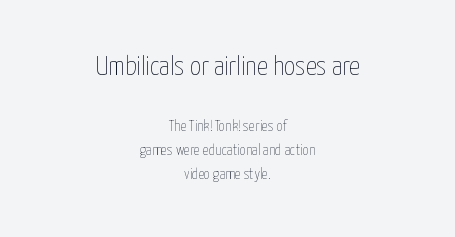
The image shows 27 px text type, upright; set centered, normal line spacing (1.58x), normal letter spacing, not underlined; the first (top) block is 1.8x larger.
